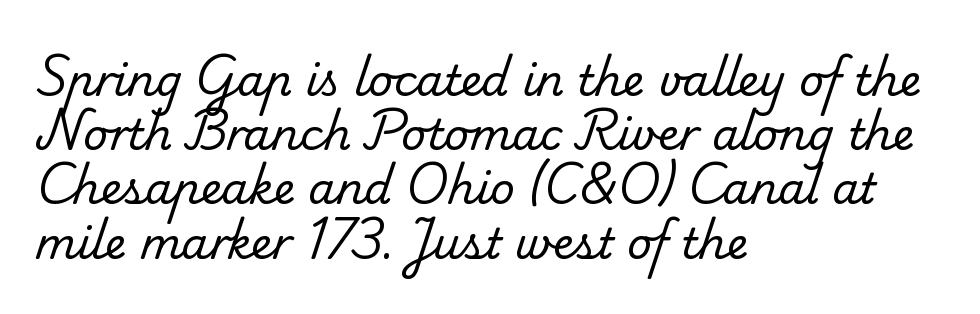
The image shows 43 px regular-weight serif type; set left-aligned, normal line spacing (1.26x), normal letter spacing, not underlined; low stroke contrast and a small x-height.
